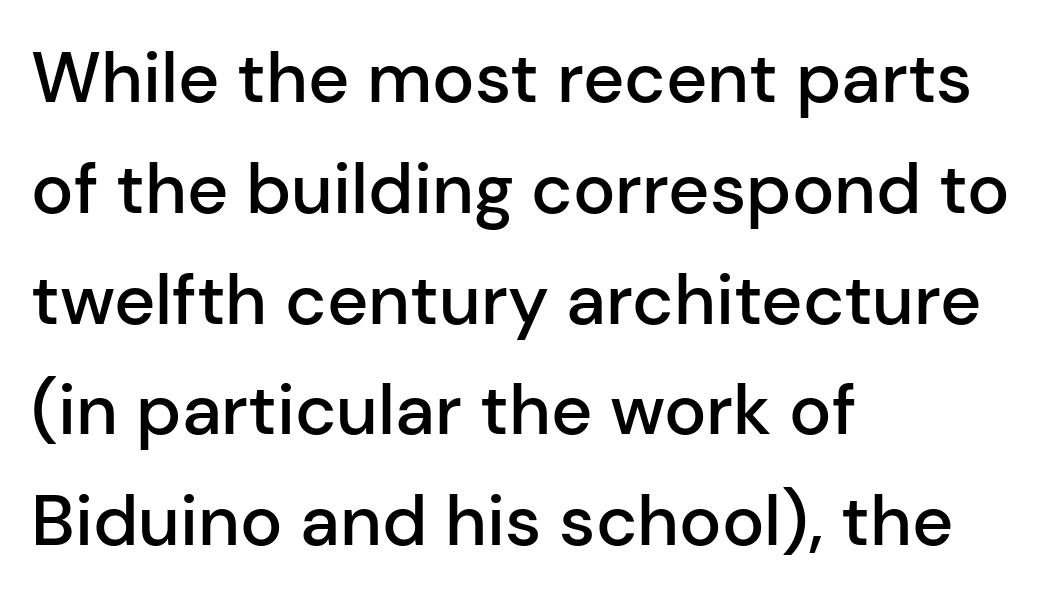
Q: Is the text bold? A: Semi-bold.
Q: Is the text italic (slanted)? A: No, it is upright.
Q: Is the typeface a serif or a sans-serif typeface? A: Sans-serif.
Q: Is the text underlined? A: No.
Q: How is the paragraph aligned? A: Left-aligned.
Q: Is the spacing between letters normal or unusually wide? A: Normal.
Q: Is the spacing between lines tight, normal or loose? A: Normal.
Q: Width (condensed, normal, or wide)? A: Normal.
Q: Stroke contrast? A: Low.
Q: x-height? A: Medium.
Q: Monospaced? A: No.
